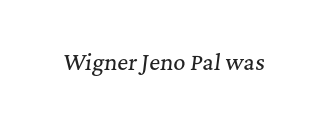
Q: Is the text italic (slanted)? A: Yes, it leans right by about 7 degrees.
Q: Is the text underlined? A: No.
Q: Is the spacing between letters normal or unusually wide? A: Normal.
